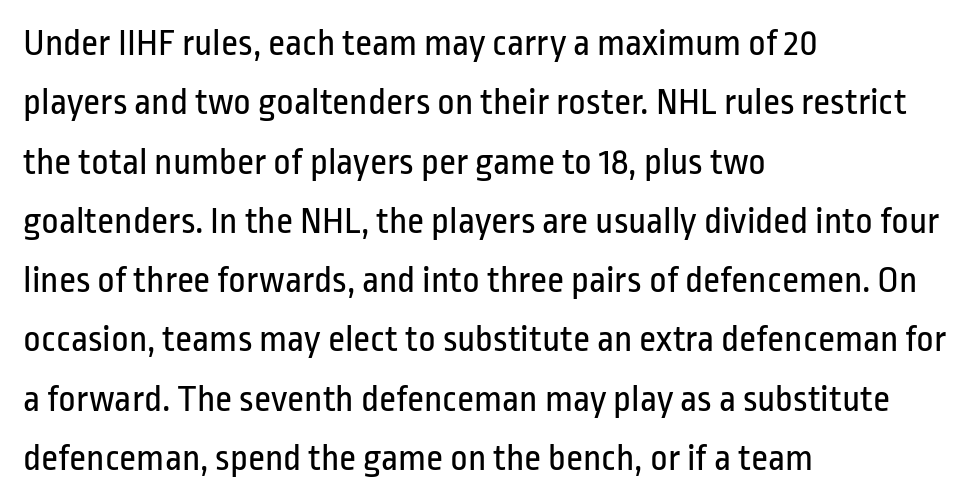
The tracking reads as untouched default to a designer's eye. Stroke terminals: plain, sans-serif. Nope, not italic — everything's standing straight. Quick note: interline space is typical.
